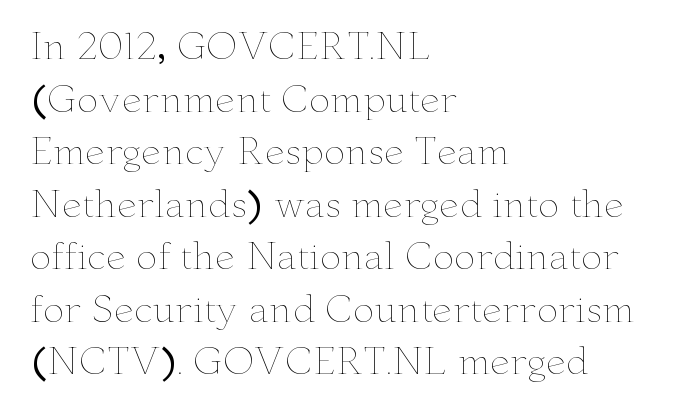
{"italic": "no", "bold": "no", "weight": "thin", "width": "wide", "stroke_contrast": "low", "x_height": "small", "monospaced": "no", "underline": "no", "align": "left", "line_spacing": "normal", "line_spacing_ratio": 1.46, "letter_spacing": "normal", "letter_spacing_em": 0.0, "glyph_px": 36}
